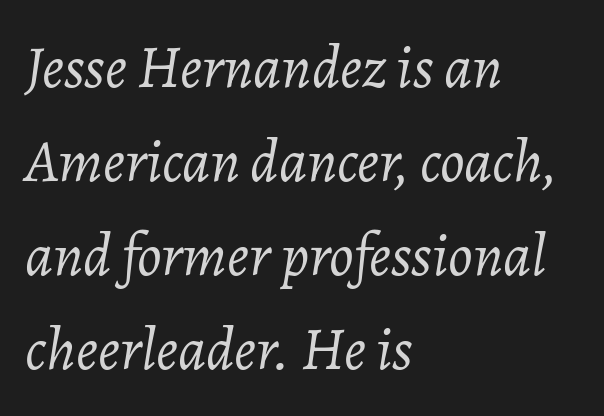
The image shows 61 px light type, italic (leaning right); set left-aligned, normal line spacing (1.54x), normal letter spacing, not underlined; low stroke contrast and a medium x-height.
